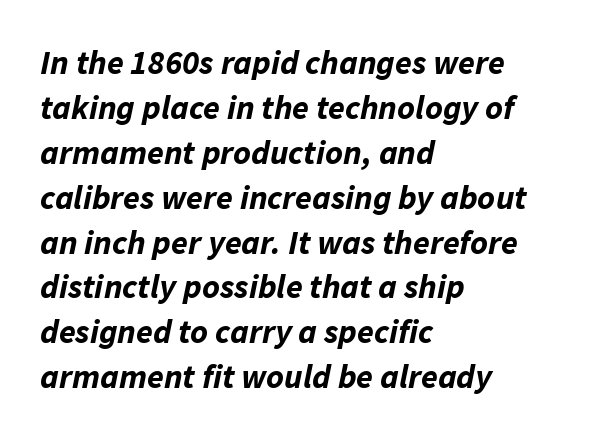
The image shows 34 px bold type, italic (leaning right); set left-aligned, normal line spacing (1.32x), normal letter spacing, not underlined; low stroke contrast and a medium x-height.
